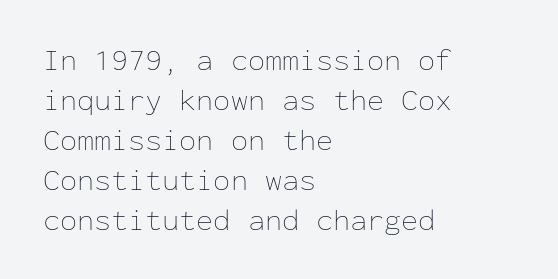
Style check: upright. Quick note: interline space is typical. Every row of glyphs begins at an identical x-position on the left. Does extra space separate the letters? No, they use regular spacing. Is the type heavy? It reads as light-to-regular instead.
